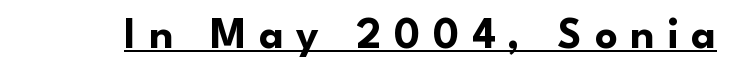
Q: Is the text bold? A: Yes.
Q: Is the text italic (slanted)? A: No, it is upright.
Q: Is the typeface a serif or a sans-serif typeface? A: Sans-serif.
Q: Is the text underlined? A: Yes.
Q: Is the spacing between letters normal or unusually wide? A: Unusually wide.
Q: Width (condensed, normal, or wide)? A: Normal.
Q: Stroke contrast? A: Low.
Q: x-height? A: Small.
Q: Monospaced? A: No.
